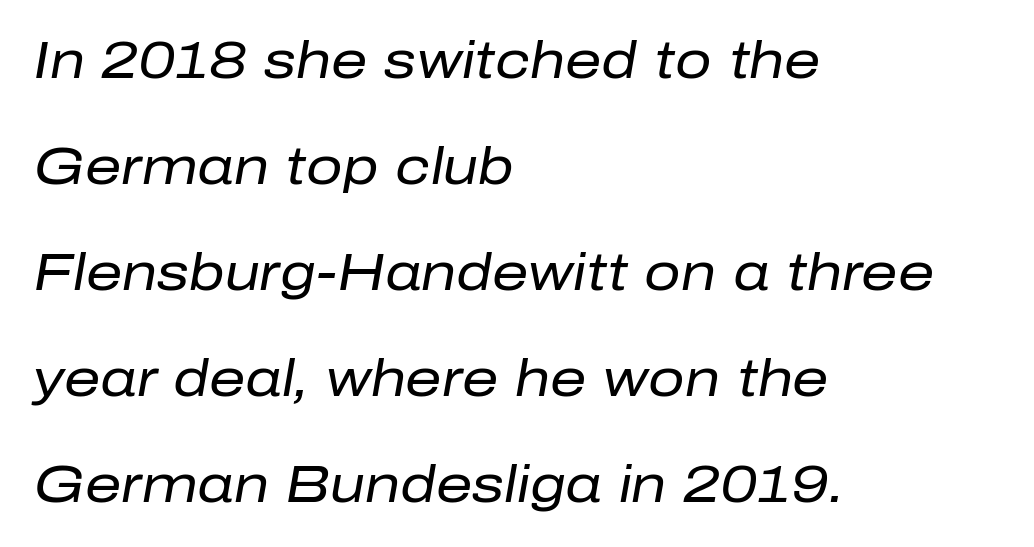
{"italic": "yes", "lean": "right", "slant_degrees": 10, "bold": "no", "weight": "regular", "width": "normal", "stroke_contrast": "low", "x_height": "medium", "monospaced": "no", "underline": "no", "align": "left", "line_spacing": "loose", "line_spacing_ratio": 2.08, "letter_spacing": "normal", "letter_spacing_em": 0.0, "glyph_px": 51}
